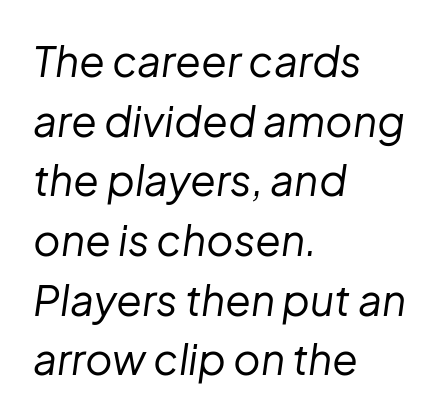
The leading is moderate, giving the passage an even texture. Here the designer chose a conventional face with non-uniform glyph widths. No extra ink here — the face is not bold. The setting favours the left margin, as ordinary paragraphs usually do.
